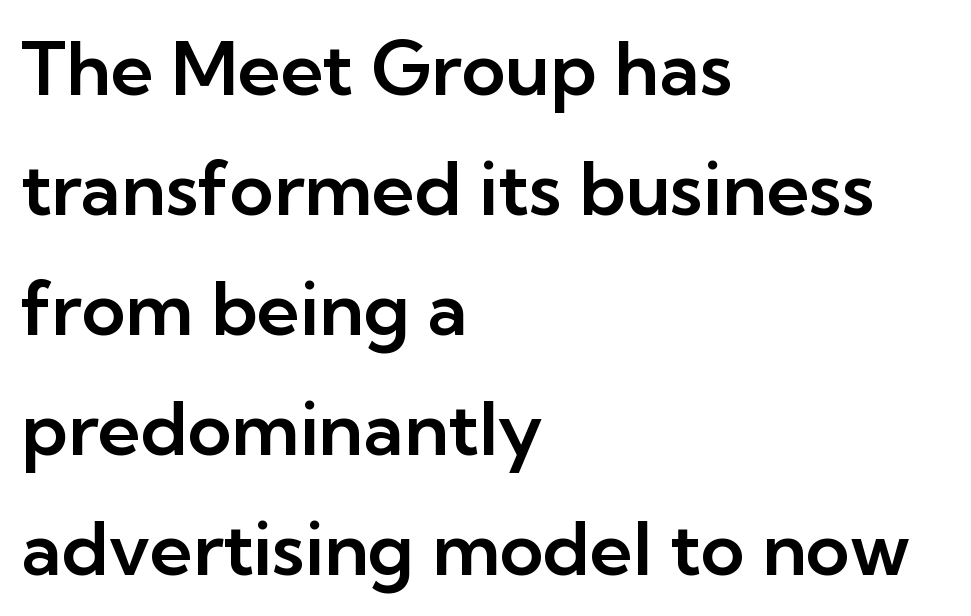
{"serif": "no", "italic": "no", "width": "normal", "stroke_contrast": "low", "x_height": "medium", "monospaced": "no", "underline": "no", "align": "left", "line_spacing": "normal", "line_spacing_ratio": 1.6, "letter_spacing": "normal", "letter_spacing_em": 0.0, "glyph_px": 75}
